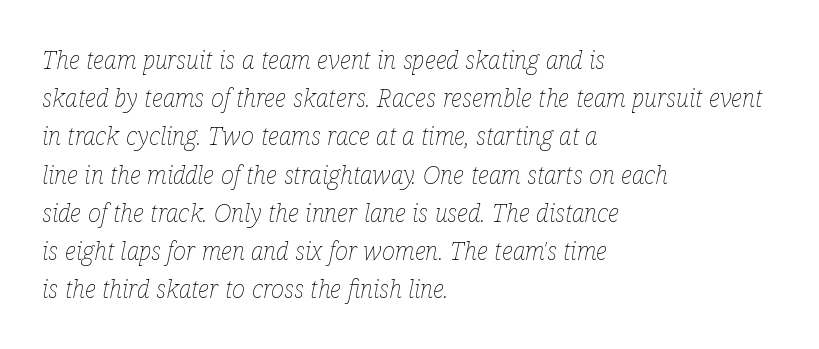
The baseline area is clear. Observe the lean: these are italic letterforms. Standard letterfit; no display-style spreading of the glyphs. Reading down the column, the eye jumps a familiar distance to each next line.
